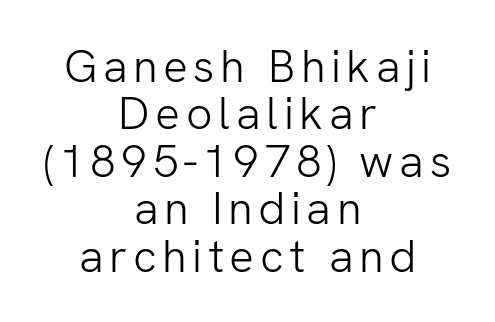
Q: Is the text bold? A: No.
Q: Is the text italic (slanted)? A: No, it is upright.
Q: Is the typeface a serif or a sans-serif typeface? A: Sans-serif.
Q: Is the text underlined? A: No.
Q: How is the paragraph aligned? A: Centered.
Q: Is the spacing between lines tight, normal or loose? A: Tight.
Q: Width (condensed, normal, or wide)? A: Normal.
Q: Stroke contrast? A: Low.
Q: x-height? A: Medium.
Q: Monospaced? A: No.
